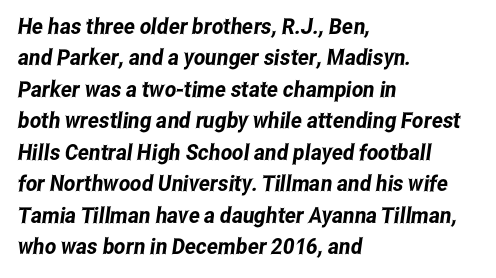
{"underline": "no", "align": "left", "line_spacing": "normal", "line_spacing_ratio": 1.43, "letter_spacing": "normal", "letter_spacing_em": 0.0, "glyph_px": 22}
